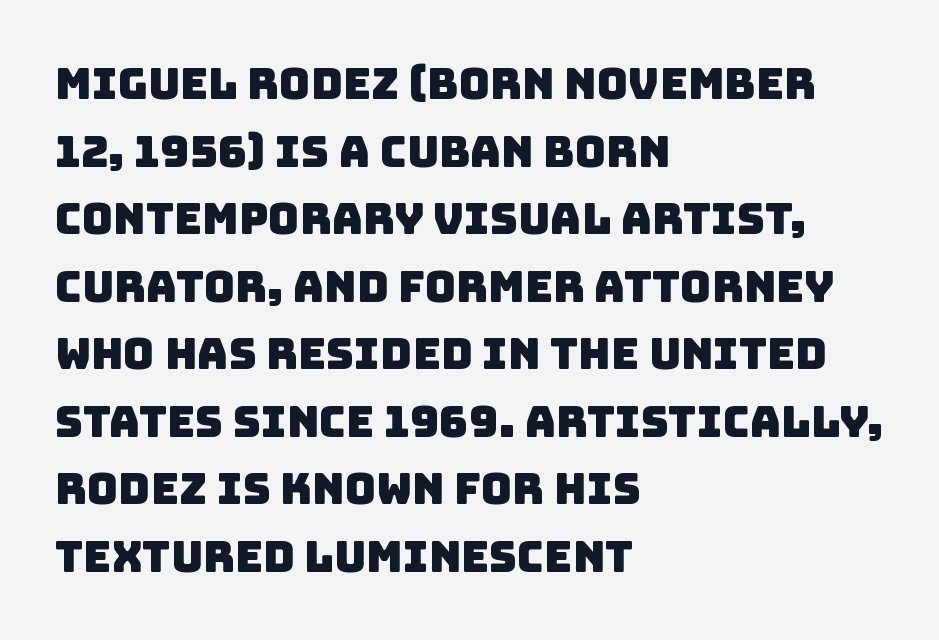
Type style note: lacks serifs. Descenders hang freely into open space. There is no visible air inserted between adjacent glyphs. Leftover space on each line is placed entirely after the last word. Line spacing here is normal.
